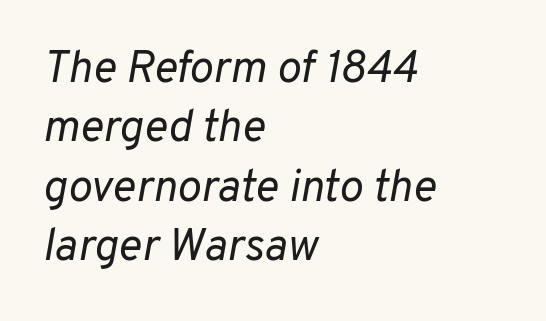
{"italic": "yes", "lean": "right", "slant_degrees": 10, "bold": "no", "weight": "regular", "width": "normal", "stroke_contrast": "low", "x_height": "medium", "monospaced": "no", "underline": "no", "align": "left", "line_spacing": "normal", "line_spacing_ratio": 1.32, "letter_spacing": "normal", "letter_spacing_em": 0.0, "glyph_px": 45}
